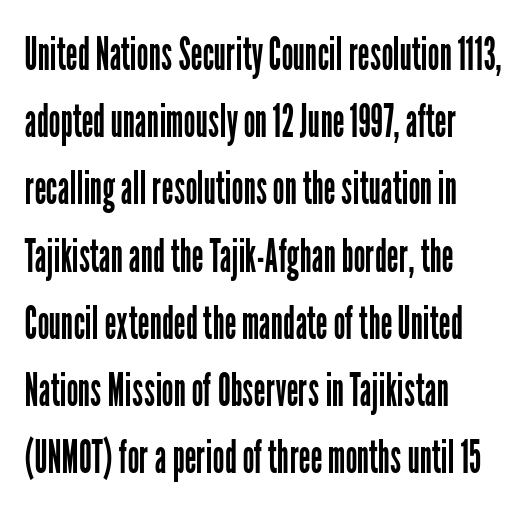
The image shows 47 px regular-weight, condensed sans-serif type, upright; set left-aligned, normal line spacing (1.43x), normal letter spacing, not underlined; low stroke contrast and a medium x-height.
